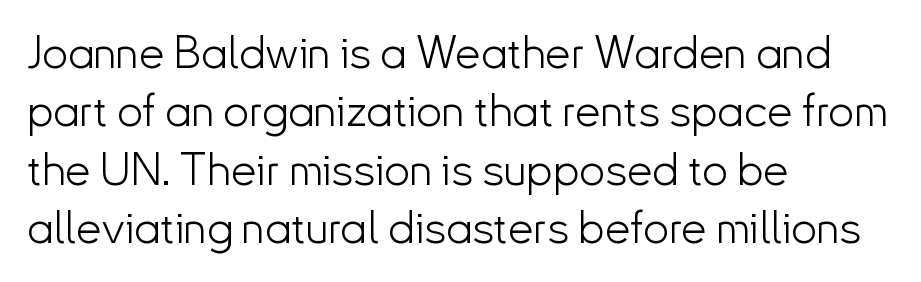
The image shows 46 px light sans-serif type, upright; set left-aligned, normal line spacing (1.27x), normal letter spacing, not underlined; low stroke contrast and a small x-height.
